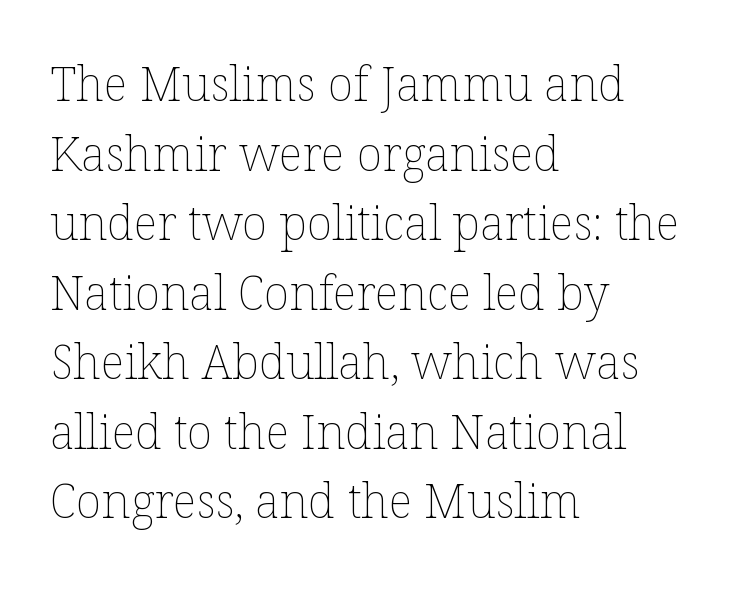
{"italic": "no", "bold": "no", "weight": "thin", "width": "normal", "stroke_contrast": "low", "x_height": "medium", "monospaced": "no", "underline": "no", "align": "left", "line_spacing": "normal", "line_spacing_ratio": 1.48, "letter_spacing": "normal", "letter_spacing_em": 0.0, "glyph_px": 47}
